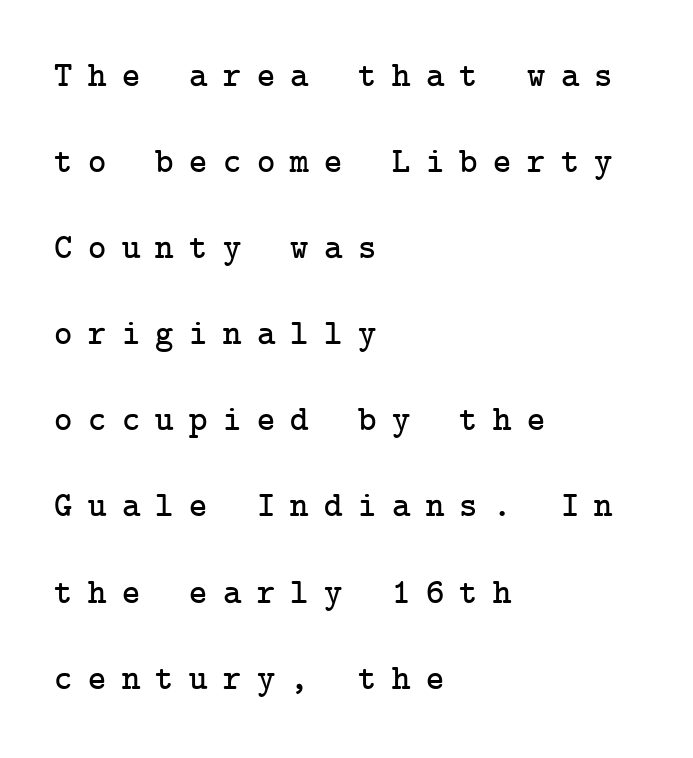
Q: Is the text italic (slanted)? A: No, it is upright.
Q: Is the typeface a serif or a sans-serif typeface? A: Serif.
Q: Is the text underlined? A: No.
Q: How is the paragraph aligned? A: Left-aligned.
Q: Is the spacing between letters normal or unusually wide? A: Unusually wide.
Q: Is the spacing between lines tight, normal or loose? A: Loose.
Q: Width (condensed, normal, or wide)? A: Normal.
Q: Stroke contrast? A: Low.
Q: x-height? A: Medium.
